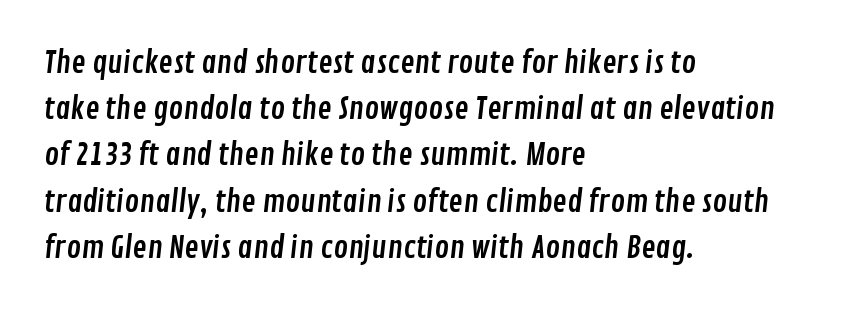
The image shows 30 px condensed sans-serif type; set left-aligned, normal line spacing (1.54x), normal letter spacing, not underlined; low stroke contrast and a medium x-height.
